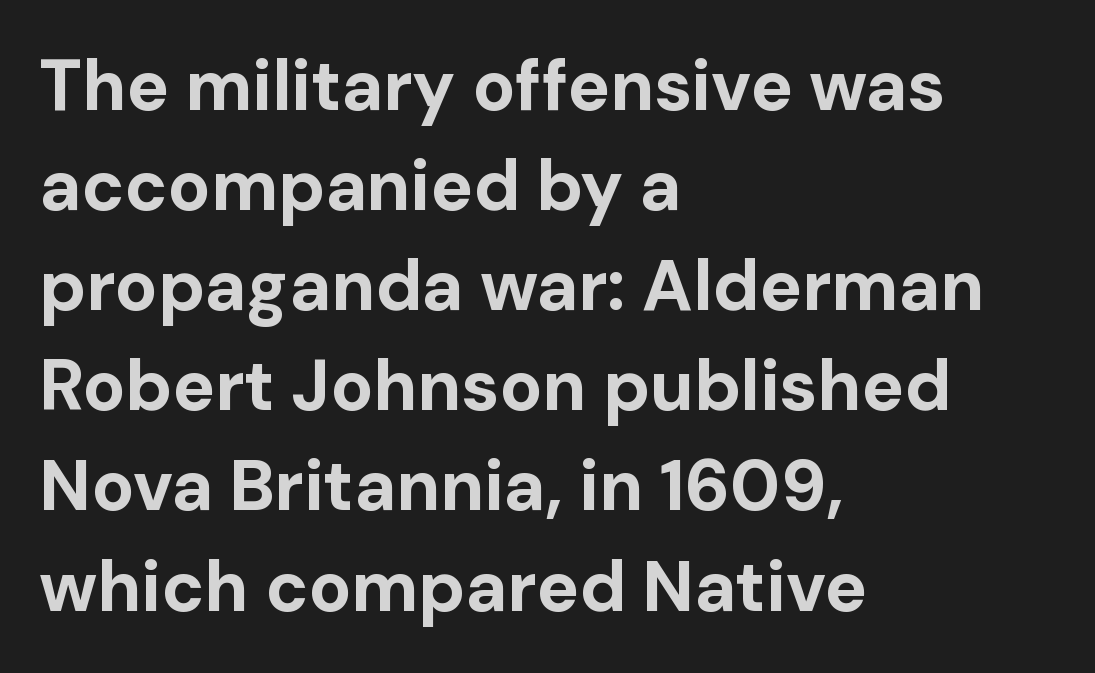
{"serif": "no", "italic": "no", "bold": "yes", "weight": "bold", "width": "normal", "stroke_contrast": "low", "x_height": "medium", "monospaced": "no", "underline": "no", "align": "left", "line_spacing": "normal", "line_spacing_ratio": 1.41, "letter_spacing": "normal", "letter_spacing_em": 0.0, "glyph_px": 71}
